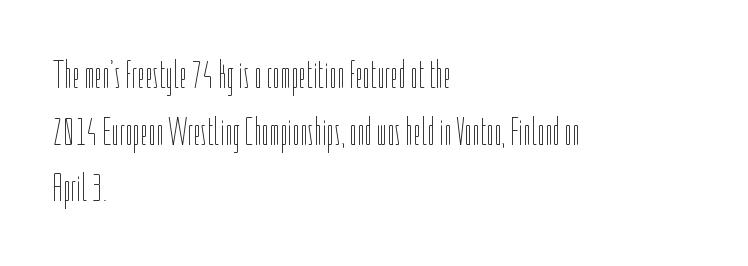
These lines sit exactly where default settings would place them. Line starts are locked; line ends wander. Ordinary non-slanted type is in use. Note the varied advance widths — an 'i' is clearly narrower than an 'm'. The rendering keeps characters at their native spacing.
